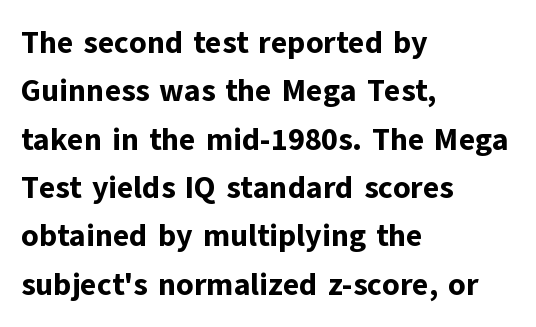
{"serif": "no", "italic": "no", "bold": "yes", "weight": "bold", "width": "normal", "stroke_contrast": "low", "x_height": "medium", "monospaced": "no", "underline": "no", "align": "left", "line_spacing": "normal", "line_spacing_ratio": 1.56, "letter_spacing": "normal", "letter_spacing_em": 0.0, "glyph_px": 31}
